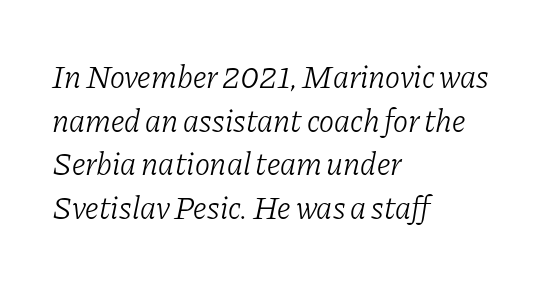
{"serif": "yes", "italic": "yes", "lean": "right", "slant_degrees": 11, "bold": "no", "weight": "light", "width": "normal", "stroke_contrast": "low", "x_height": "medium", "monospaced": "no", "underline": "no", "align": "left", "line_spacing": "normal", "line_spacing_ratio": 1.36, "letter_spacing": "normal", "letter_spacing_em": 0.0, "glyph_px": 32}
